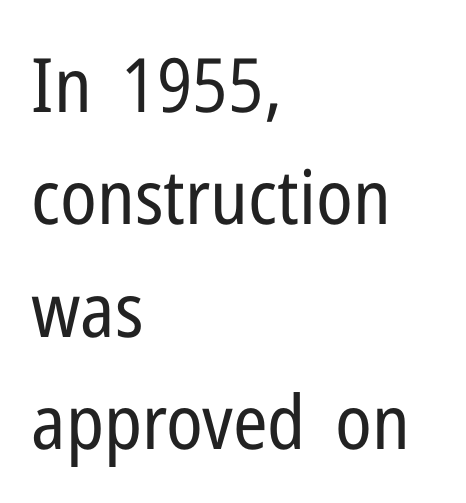
The image shows 75 px regular-weight, condensed sans-serif type, upright; set left-aligned, normal line spacing (1.5x), normal letter spacing, not underlined; low stroke contrast and a medium x-height.
